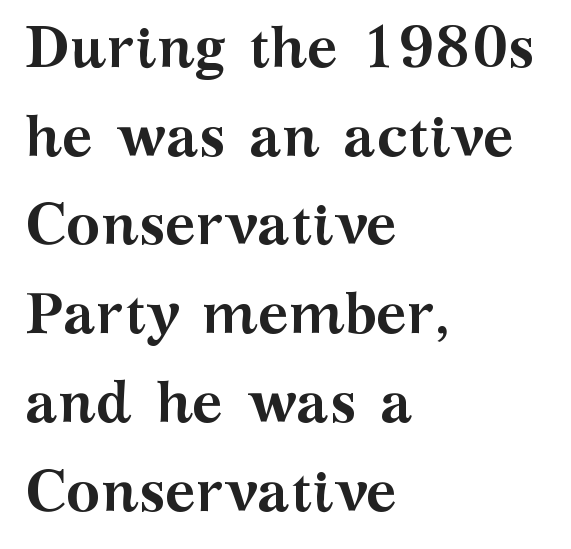
This sample is left-justified, so line endings fall wherever the words run out. Decoration check: the copy has no underline. Compared with typical body copy, the letter spacing here is the same. A full-strength bold gives these letters their thick strokes. In terms of posture, this sample is upright.
